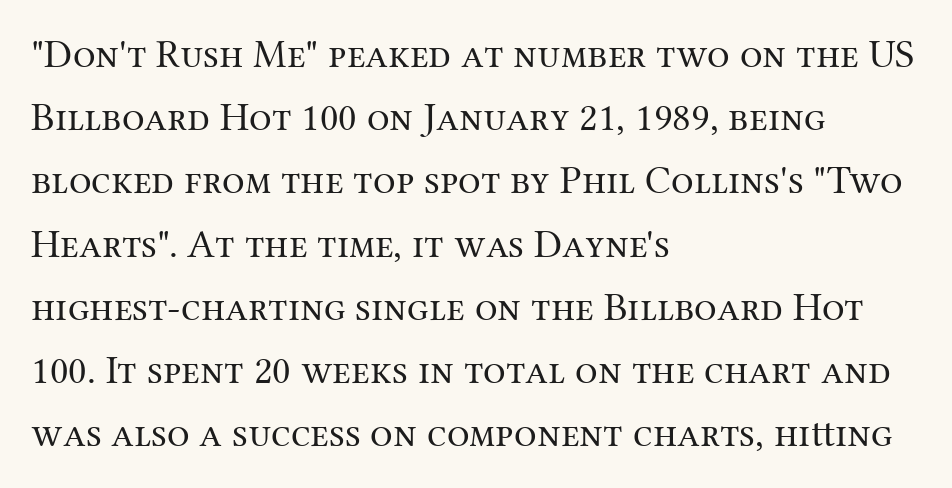
I'd call this a serif setting — the letters wear small feet. Every character sits straight up, as roman type does. Weight: regular or lighter. You could not count columns in this text — the font is proportionally spaced. The space beneath each line is pristine and unruled.
